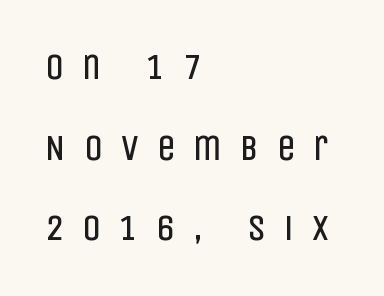
Q: Is the text bold? A: No.
Q: Is the text italic (slanted)? A: No, it is upright.
Q: Is the typeface a serif or a sans-serif typeface? A: Sans-serif.
Q: Is the text underlined? A: No.
Q: How is the paragraph aligned? A: Left-aligned.
Q: Is the spacing between letters normal or unusually wide? A: Unusually wide.
Q: Is the spacing between lines tight, normal or loose? A: Loose.
Q: Width (condensed, normal, or wide)? A: Condensed.
Q: Stroke contrast? A: Low.
Q: x-height? A: Large.
Q: Monospaced? A: No.
